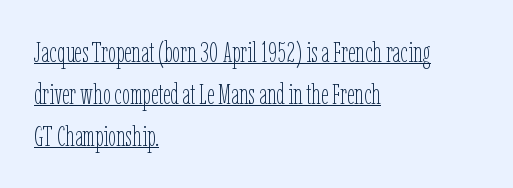
{"italic": "no", "bold": "no", "weight": "thin", "width": "condensed", "stroke_contrast": "low", "x_height": "medium", "monospaced": "no", "underline": "yes", "align": "left", "line_spacing": "normal", "line_spacing_ratio": 1.44, "letter_spacing": "normal", "letter_spacing_em": 0.0, "glyph_px": 29}
